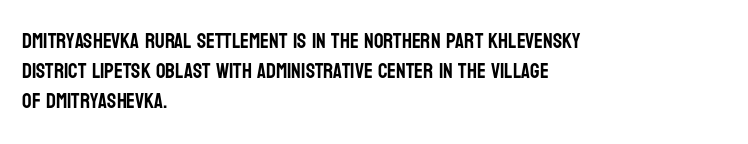
The gaps between neighbouring characters are ordinary and unremarkable. This rendering uses left alignment, leaving the right contour irregular. Horizontal bands of white between lines are of average thickness. The strip under each line holds only bare page. It's the straight-up-and-down kind of type.
